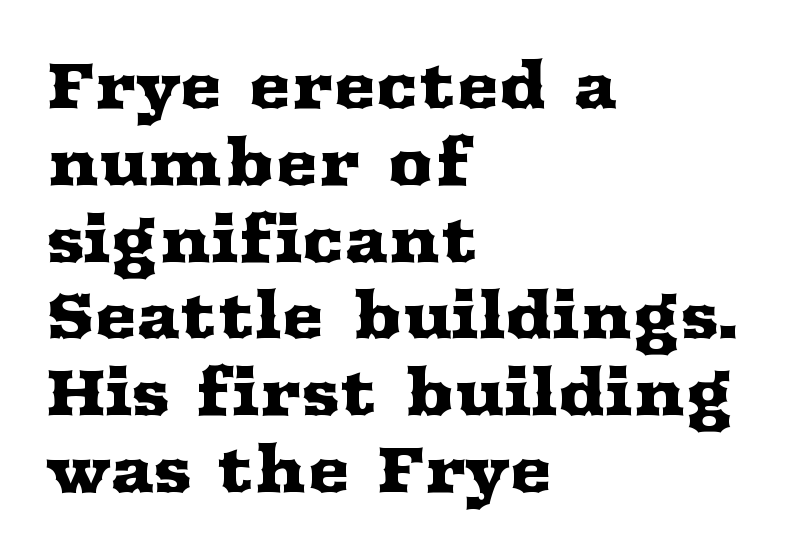
Q: Is the text italic (slanted)? A: No, it is upright.
Q: Is the typeface a serif or a sans-serif typeface? A: Serif.
Q: Is the text underlined? A: No.
Q: How is the paragraph aligned? A: Left-aligned.
Q: Is the spacing between letters normal or unusually wide? A: Normal.
Q: Width (condensed, normal, or wide)? A: Wide.
Q: Stroke contrast? A: Medium.
Q: x-height? A: Medium.
Q: Monospaced? A: No.
